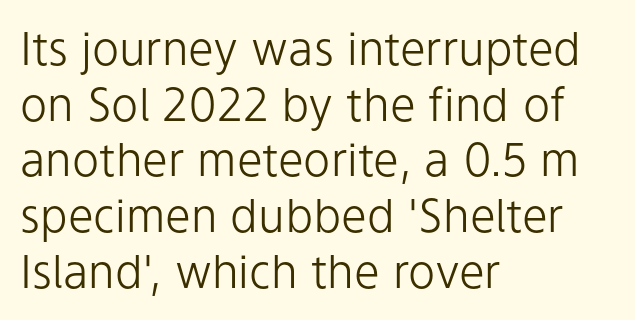
Beneath every word, the page is bare. Heaviness? Minimal to ordinary, like unemphasized prose. Line starts are locked; line ends wander. Here the glyphs are tracked normally, forming tight word shapes.
